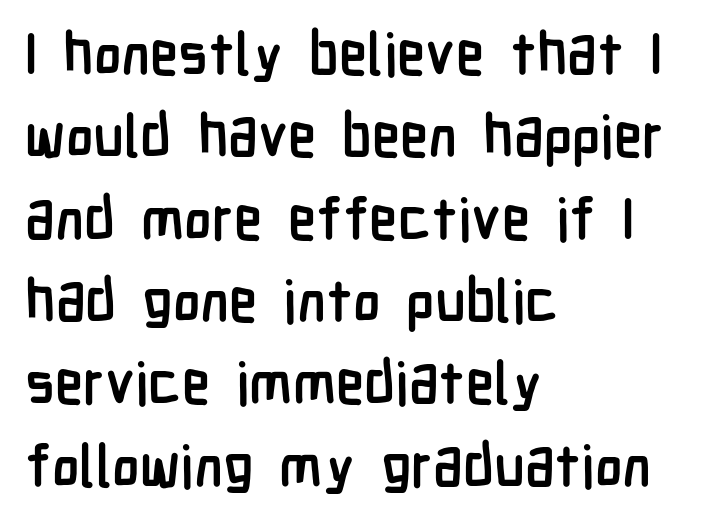
Q: Is the text bold? A: Yes.
Q: Is the text italic (slanted)? A: No, it is upright.
Q: Is the typeface a serif or a sans-serif typeface? A: Sans-serif.
Q: Is the text underlined? A: No.
Q: How is the paragraph aligned? A: Left-aligned.
Q: Is the spacing between letters normal or unusually wide? A: Normal.
Q: Is the spacing between lines tight, normal or loose? A: Normal.
Q: Width (condensed, normal, or wide)? A: Condensed.
Q: Stroke contrast? A: Low.
Q: x-height? A: Medium.
Q: Monospaced? A: No.
